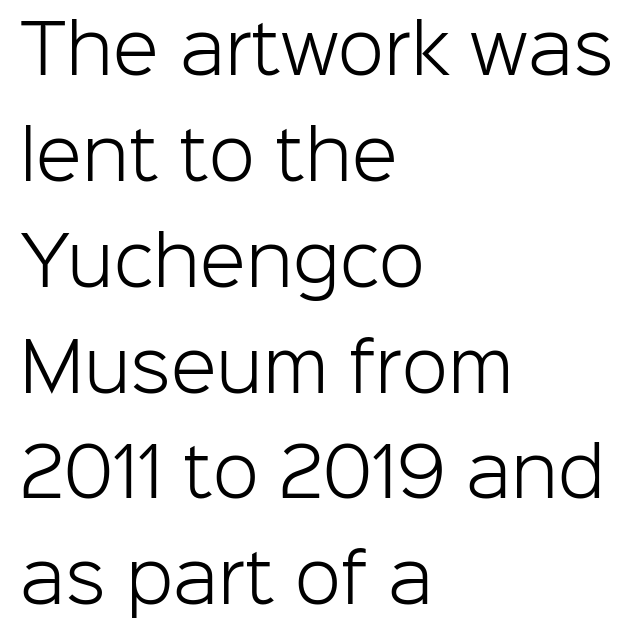
In terms of letterform style, serifs are entirely absent. These lines sit exactly where default settings would place them. Spacing verdict: proportional, widths tailored to each character. Heaviness? Minimal to ordinary, like unemphasized prose.
